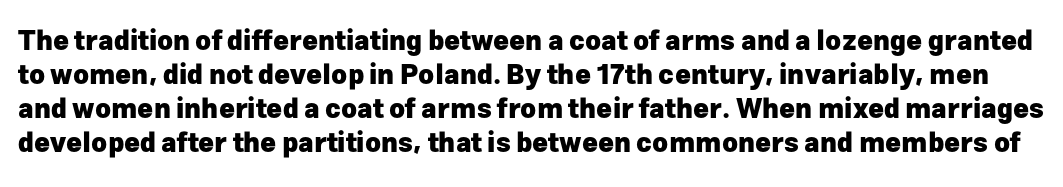
Vertical strokes here are truly vertical. Anything drawn beneath the words? Only blank space. These lines keep a tight, regular rhythm from letter to letter. A normal amount of white space separates one row of letters from the next. Set as a true bold cut, around the 700 mark.
